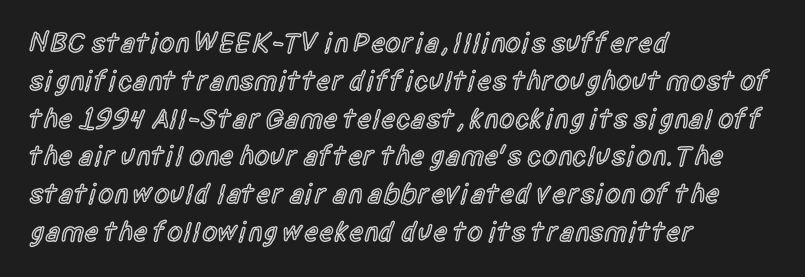
{"serif": "no", "bold": "semi", "weight": "semibold", "width": "condensed", "x_height": "large", "monospaced": "no", "underline": "no", "align": "left", "line_spacing": "normal", "line_spacing_ratio": 1.35, "letter_spacing": "normal", "letter_spacing_em": 0.0, "glyph_px": 28}
